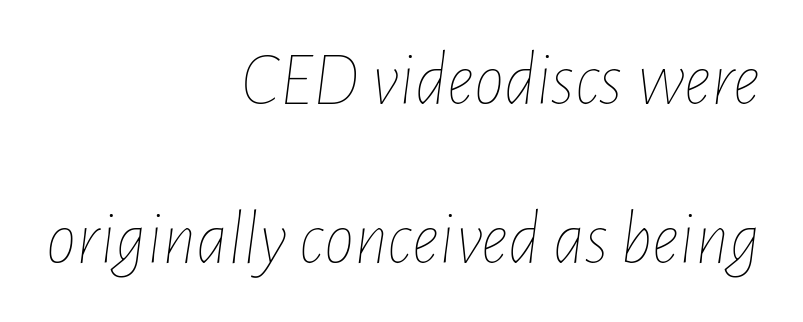
Q: Is the text bold? A: No.
Q: Is the text italic (slanted)? A: Yes, it leans right by about 7 degrees.
Q: Is the text underlined? A: No.
Q: How is the paragraph aligned? A: Right-aligned.
Q: Is the spacing between letters normal or unusually wide? A: Normal.
Q: Is the spacing between lines tight, normal or loose? A: Loose.
Q: Width (condensed, normal, or wide)? A: Condensed.
Q: Stroke contrast? A: Low.
Q: x-height? A: Medium.
Q: Monospaced? A: No.
